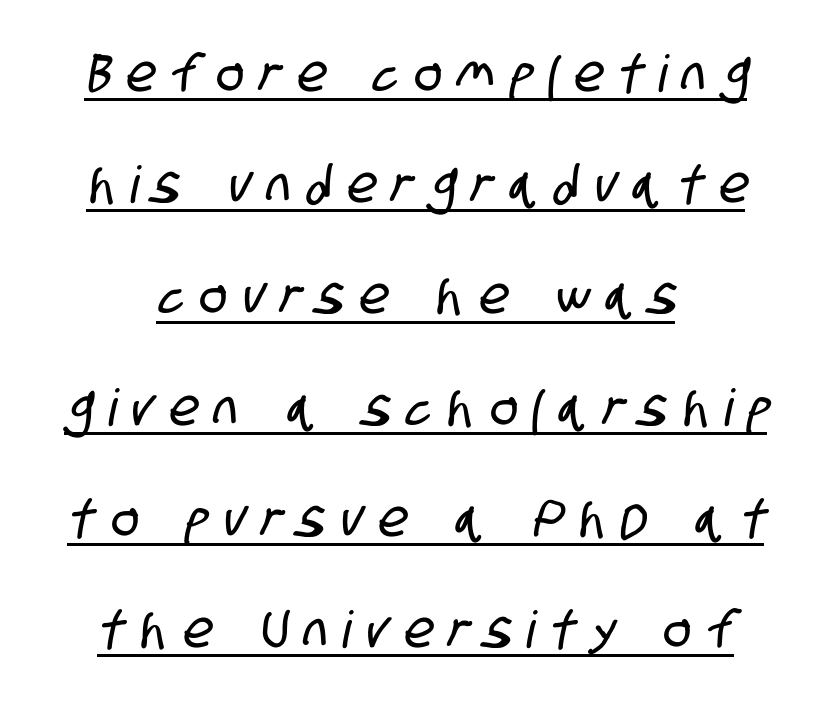
The lines are quadded center. These lines are rendered in a variable-pitch font. Grotesque or geometric, the face here clearly has no serifs. Line spacing here is loose.
